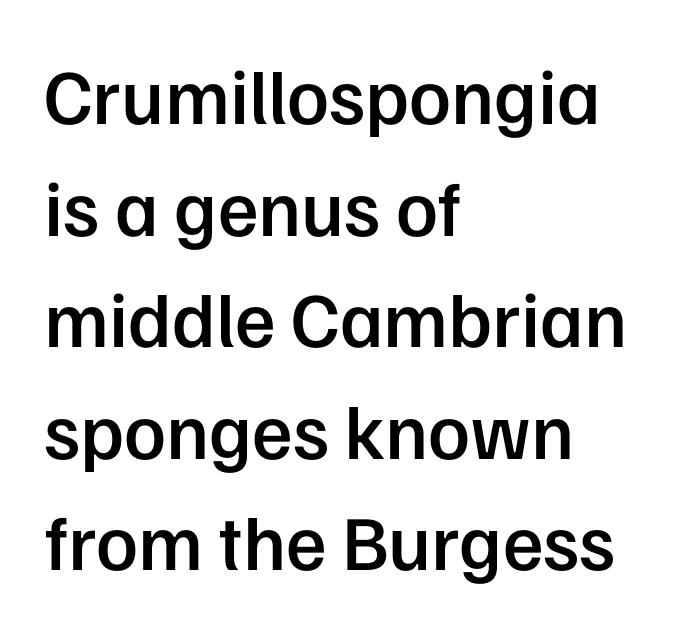
The image shows 78 px semibold sans-serif type, upright; set left-aligned, normal line spacing (1.43x), normal letter spacing, not underlined; low stroke contrast and a medium x-height.
